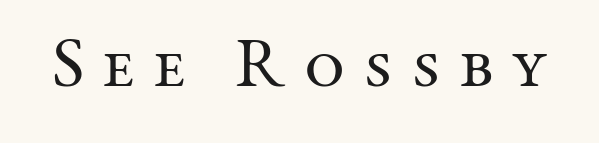
Unlike a clean sans, this face finishes its strokes with serifs. Type without underlining. Varying glyph widths throughout — classic text-font behaviour. When letters stand straight like this, we call the style roman or upright. The characters are drawn with everyday or finer stroke widths.
